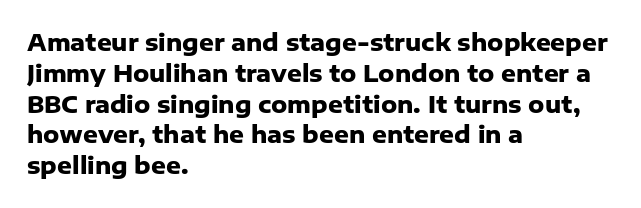
It's the straight-up-and-down kind of type. Descender tails drop into unmarked territory. Weight check: bold — yes, fully. Line beginnings align vertically; line endings do not.
